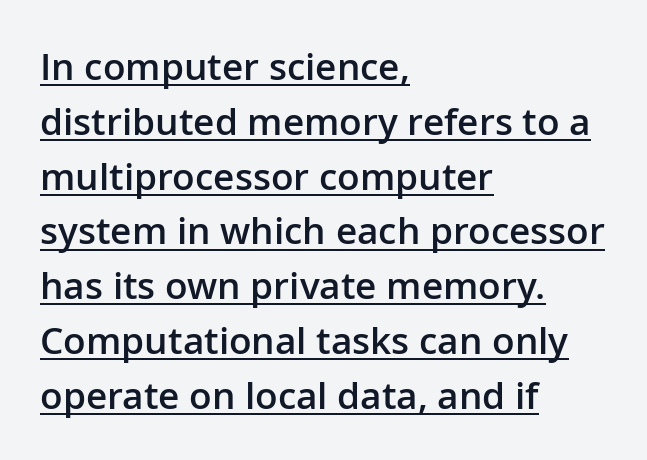
Q: Is the text bold? A: Semi-bold.
Q: Is the text italic (slanted)? A: No, it is upright.
Q: Is the typeface a serif or a sans-serif typeface? A: Sans-serif.
Q: Is the text underlined? A: Yes.
Q: How is the paragraph aligned? A: Left-aligned.
Q: Is the spacing between letters normal or unusually wide? A: Normal.
Q: Is the spacing between lines tight, normal or loose? A: Normal.
Q: Width (condensed, normal, or wide)? A: Normal.
Q: Stroke contrast? A: Low.
Q: x-height? A: Medium.
Q: Monospaced? A: No.
